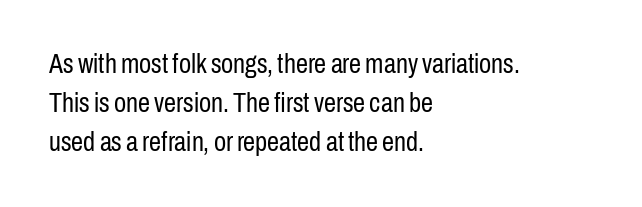
Default kerning and tracking; the words read as compact shapes. No heavy texture on the line: the type isn't bold. A roman cut, with each character standing at attention. Notice how the passage keeps a crisp vertical edge on the left only. Bare-footed words on every line.
